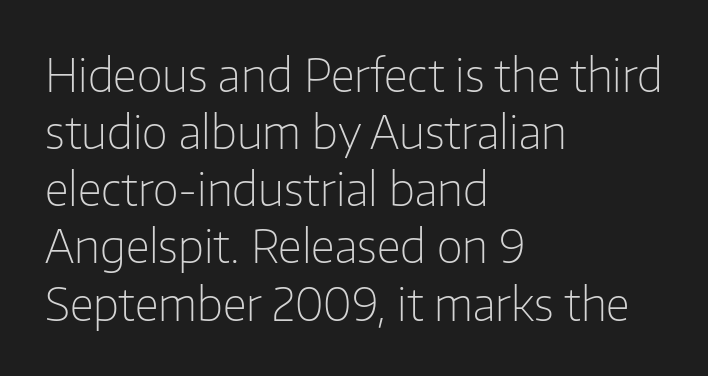
Q: Is the text bold? A: No.
Q: Is the text italic (slanted)? A: No, it is upright.
Q: Is the typeface a serif or a sans-serif typeface? A: Sans-serif.
Q: Is the text underlined? A: No.
Q: How is the paragraph aligned? A: Left-aligned.
Q: Is the spacing between letters normal or unusually wide? A: Normal.
Q: Is the spacing between lines tight, normal or loose? A: Normal.
Q: Width (condensed, normal, or wide)? A: Normal.
Q: Stroke contrast? A: Low.
Q: x-height? A: Medium.
Q: Monospaced? A: No.
